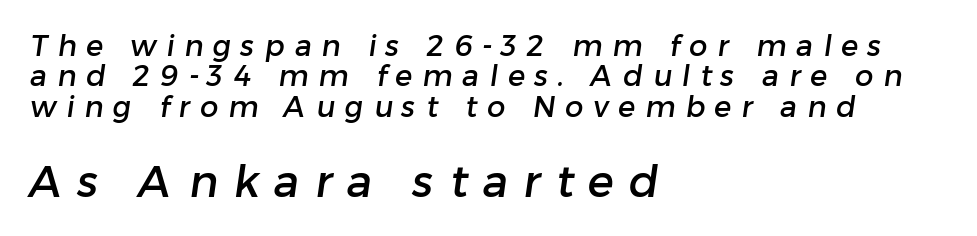
{"serif": "no", "width": "normal", "stroke_contrast": "low", "x_height": "medium", "monospaced": "no", "underline": "no", "align": "left", "line_spacing": "tight", "line_spacing_ratio": 1.05, "letter_spacing": "wide", "letter_spacing_em": 0.34, "larger_block": "second", "size_ratio": 1.52, "glyph_px": 44}
